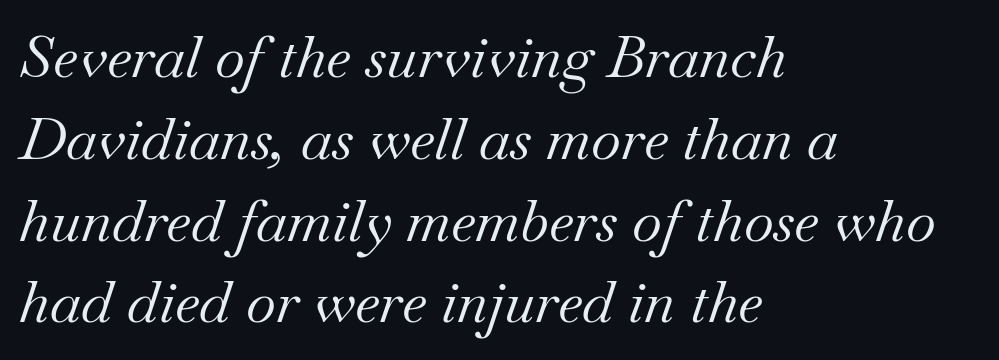
Q: Is the text bold? A: No.
Q: Is the text italic (slanted)? A: Yes, it leans right by about 18 degrees.
Q: Is the typeface a serif or a sans-serif typeface? A: Serif.
Q: Is the text underlined? A: No.
Q: How is the paragraph aligned? A: Left-aligned.
Q: Is the spacing between letters normal or unusually wide? A: Normal.
Q: Is the spacing between lines tight, normal or loose? A: Normal.
Q: Width (condensed, normal, or wide)? A: Normal.
Q: Stroke contrast? A: Medium.
Q: x-height? A: Small.
Q: Monospaced? A: No.
